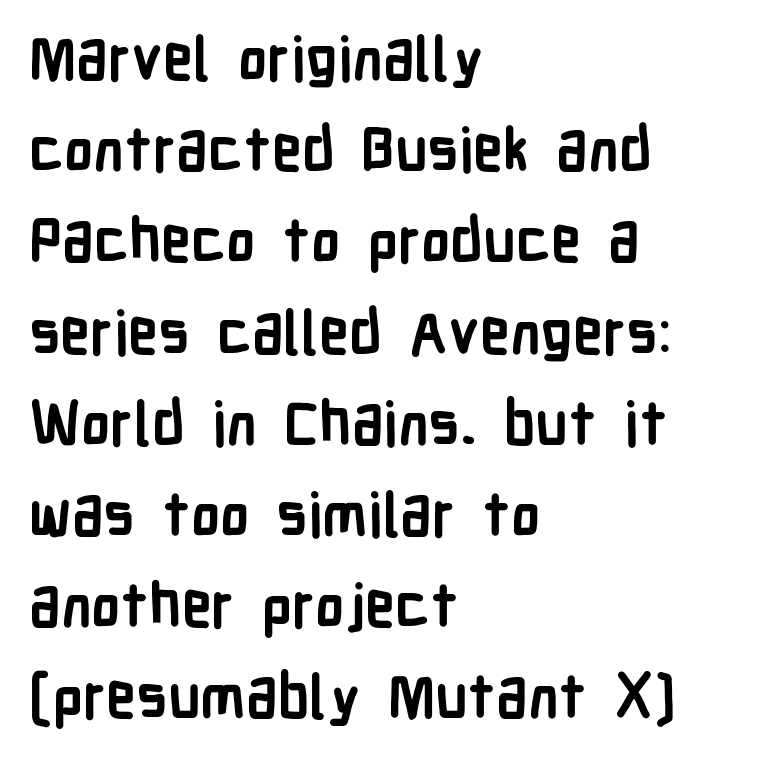
The lines in this sample share a left origin and differ only in where they stop. Are there feet on the stems? There aren't — it's a sans. Varying glyph widths throughout — classic text-font behaviour. A normal amount of white space separates one row of letters from the next. Posture: vertical. Caption: bold face, heavy strokes.
